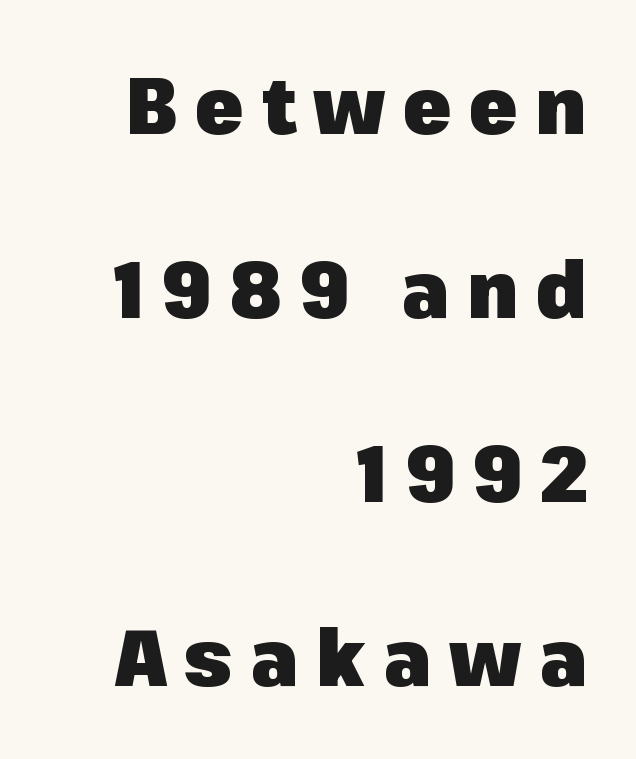
How are the letters spaced? Widely, with obvious added tracking. Rule under the text: the space is simply empty. These lines are set flush right with a ragged left edge. Designer's note — italics off, roman on. Typesetter's note: full bold, strokes at maximum text heaviness.
